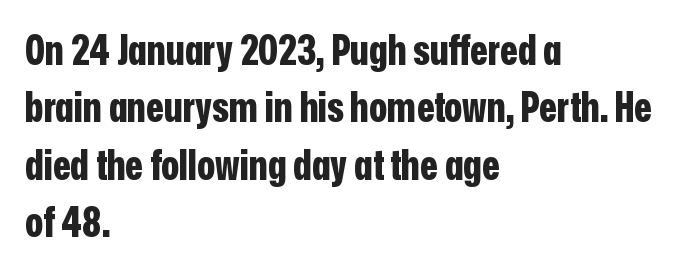
The image shows 41 px bold, condensed sans-serif type, upright; set left-aligned, normal line spacing (1.4x), normal letter spacing, not underlined; low stroke contrast and a medium x-height.
